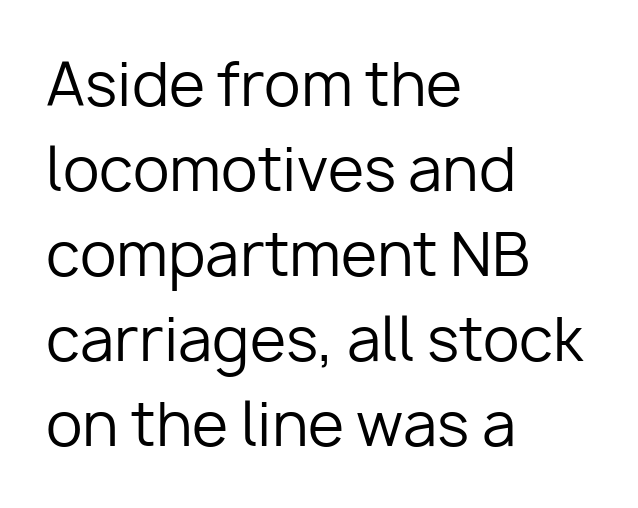
Typeset ragged right — the left edge is the straight one. Tracking here is standard; glyphs follow each other at the usual distance. The glyphs are unaccompanied by any horizontal stroke below them. The strokes carry an ordinary text weight at most. Varying glyph widths throughout — classic text-font behaviour.
